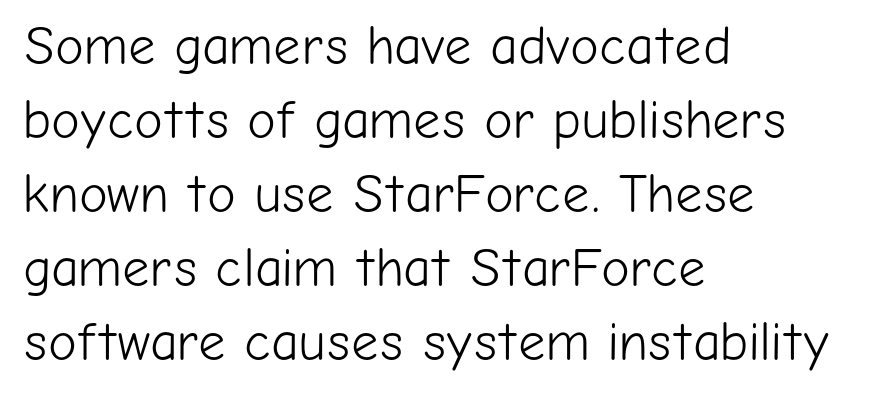
The image shows 54 px light sans-serif type, upright; set left-aligned, normal line spacing (1.37x), normal letter spacing, not underlined; low stroke contrast and a medium x-height.
